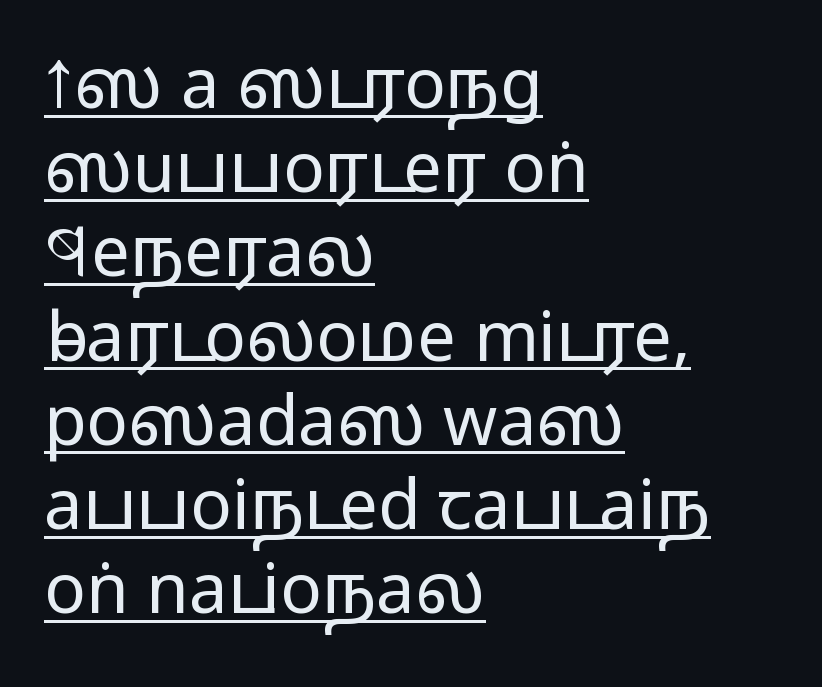
The image shows 69 px regular-weight, wide sans-serif type, upright; set left-aligned, line spacing 1.22x, normal letter spacing, underlined; low stroke contrast and a medium x-height.
